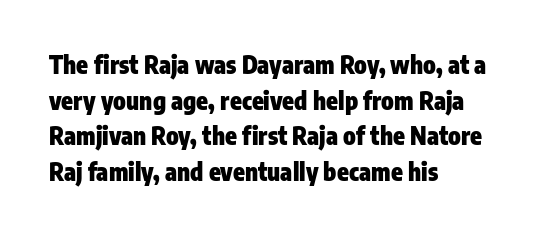
The image shows 24 px bold type, upright; set left-aligned, normal line spacing (1.48x), normal letter spacing, not underlined.
